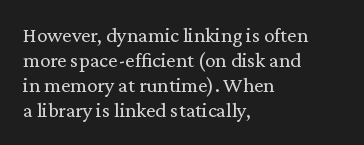
{"italic": "no", "bold": "no", "underline": "no", "align": "left", "line_spacing_ratio": 1.19, "letter_spacing": "normal", "letter_spacing_em": 0.0, "glyph_px": 21}
